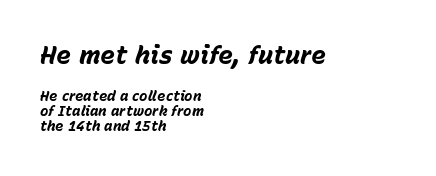
Underline: absent. These lines were composed using italics. Spacing between characters is what you'd get straight out of the box. Alignment: flush left. Summary of vertical rhythm: compact, with narrow interline spacing. The block sitting higher on the canvas is the one with enlarged characters.
